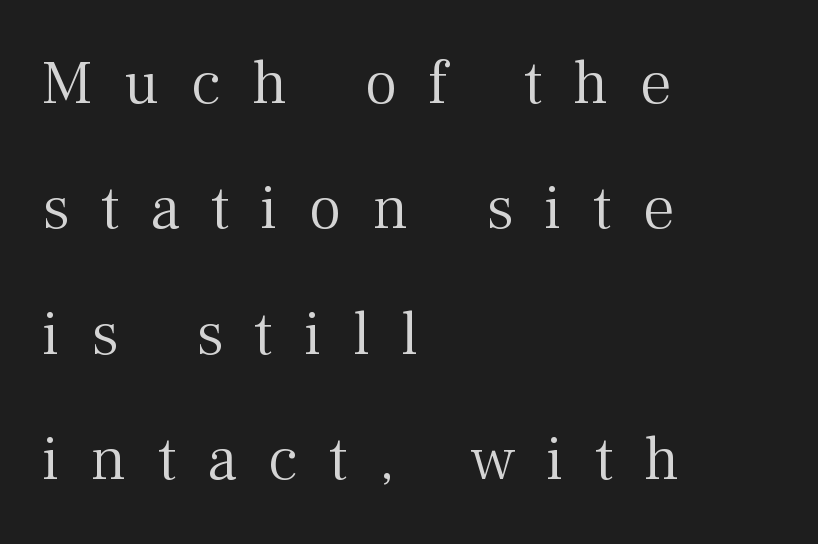
Q: Is the text bold? A: No.
Q: Is the text italic (slanted)? A: No, it is upright.
Q: Is the typeface a serif or a sans-serif typeface? A: Serif.
Q: Is the text underlined? A: No.
Q: How is the paragraph aligned? A: Left-aligned.
Q: Is the spacing between letters normal or unusually wide? A: Unusually wide.
Q: Is the spacing between lines tight, normal or loose? A: Loose.
Q: Width (condensed, normal, or wide)? A: Normal.
Q: Stroke contrast? A: Medium.
Q: x-height? A: Medium.
Q: Monospaced? A: No.
